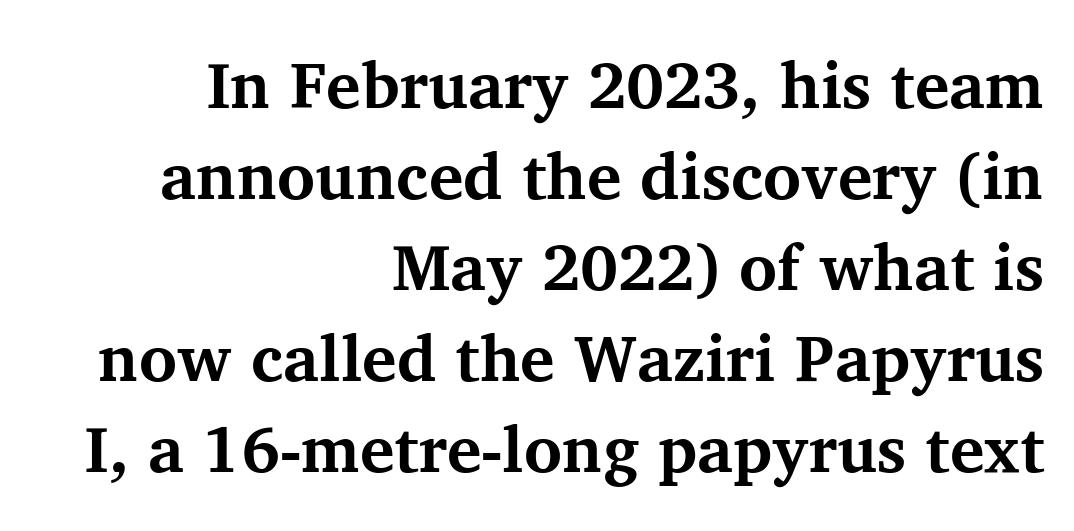
{"serif": "yes", "italic": "no", "bold": "yes", "weight": "bold", "width": "normal", "stroke_contrast": "medium", "x_height": "medium", "monospaced": "no", "underline": "no", "align": "right", "line_spacing": "normal", "line_spacing_ratio": 1.4, "letter_spacing": "normal", "letter_spacing_em": 0.0, "glyph_px": 65}
